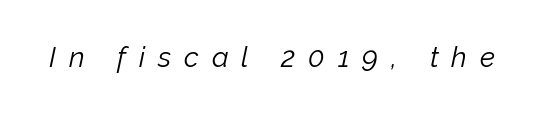
{"italic": "yes", "lean": "right", "slant_degrees": 12, "bold": "no", "weight": "light", "width": "normal", "stroke_contrast": "low", "x_height": "medium", "monospaced": "no", "underline": "no", "letter_spacing": "wide", "letter_spacing_em": 0.46, "glyph_px": 28}
